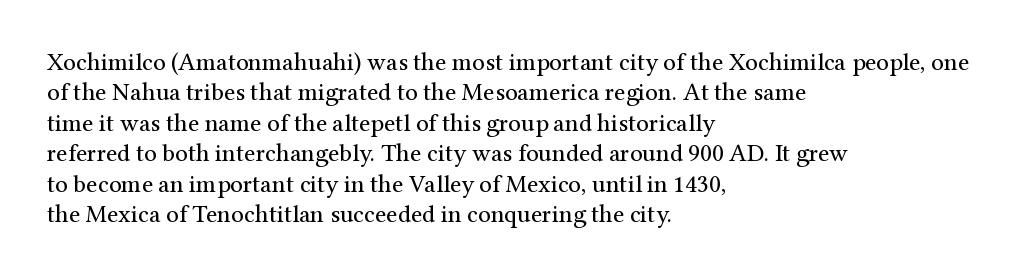
Q: Is the text bold? A: No.
Q: Is the text italic (slanted)? A: No, it is upright.
Q: Is the text underlined? A: No.
Q: How is the paragraph aligned? A: Left-aligned.
Q: Is the spacing between letters normal or unusually wide? A: Normal.
